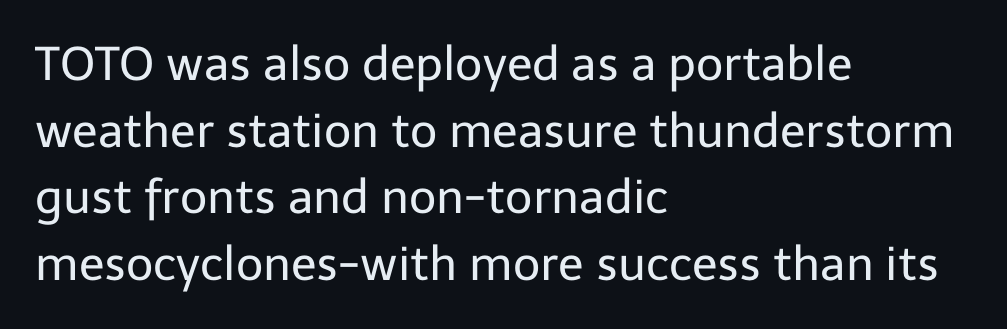
{"serif": "no", "italic": "no", "bold": "no", "weight": "regular", "width": "normal", "stroke_contrast": "low", "x_height": "medium", "monospaced": "no", "underline": "no", "align": "left", "line_spacing": "normal", "line_spacing_ratio": 1.42, "letter_spacing": "normal", "letter_spacing_em": 0.0, "glyph_px": 47}
